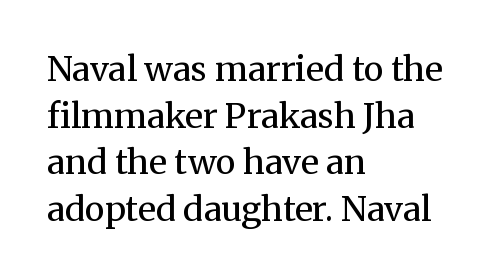
A typesetter would call this zero additional tracking. These lines sit exactly where default settings would place them. Unlike italic type, these characters show no tilt at all. Stem width sits at or under what a default text font uses. Each letter keeps its own natural width here, so spacing adapts to shape.
